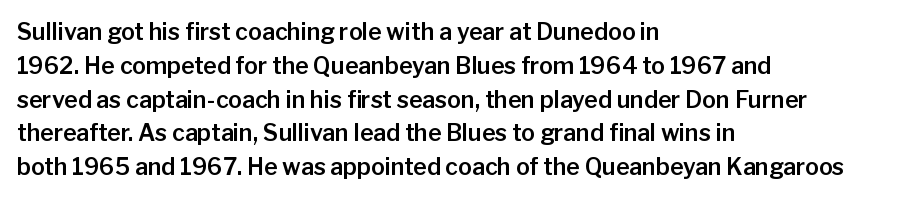
Left-aligned paragraph, ragged on the right. Compared with typical body copy, the letter spacing here is the same. A roman cut, with each character standing at attention. Baseline-to-baseline distance is the conventional proportion of letter height. The string is rendered with underlining switched off.
